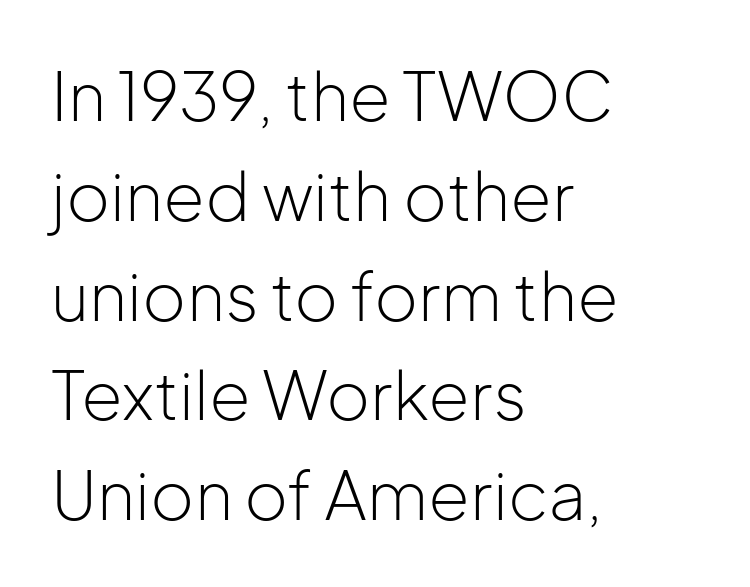
The image shows 67 px light sans-serif type, upright; set left-aligned, normal line spacing (1.49x), normal letter spacing, not underlined; low stroke contrast and a medium x-height.
